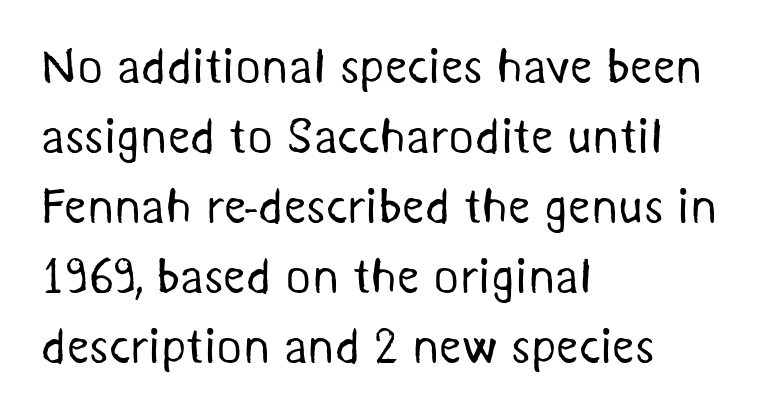
{"serif": "no", "bold": "no", "weight": "regular", "width": "normal", "stroke_contrast": "medium", "x_height": "medium", "monospaced": "no", "underline": "no", "align": "left", "line_spacing": "normal", "line_spacing_ratio": 1.43, "letter_spacing": "normal", "letter_spacing_em": 0.0, "glyph_px": 49}
